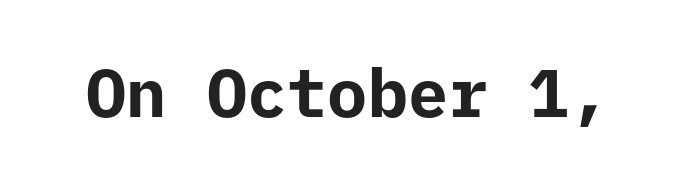
The image shows 67 px bold sans-serif type, upright, monospaced; set normal letter spacing, not underlined; low stroke contrast and a medium x-height.
